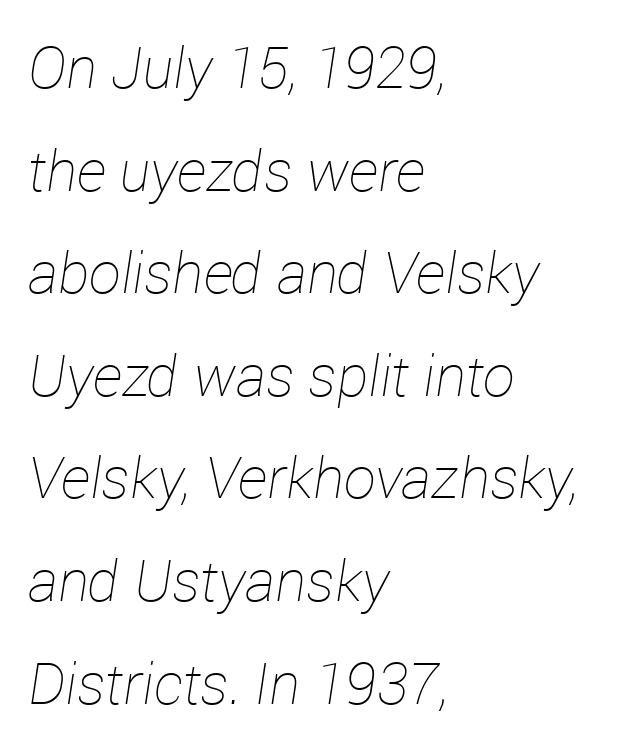
{"italic": "yes", "lean": "right", "slant_degrees": 12, "bold": "no", "weight": "thin", "width": "normal", "stroke_contrast": "low", "x_height": "medium", "monospaced": "no", "underline": "no", "align": "left", "line_spacing_ratio": 1.8, "letter_spacing": "normal", "letter_spacing_em": 0.0, "glyph_px": 57}
